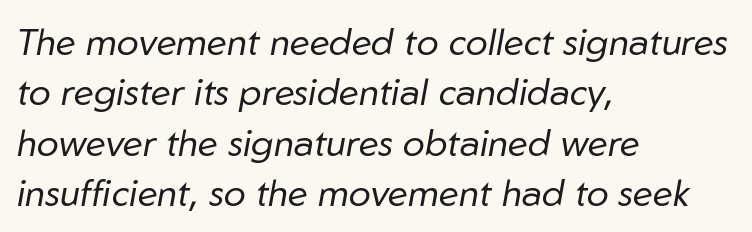
{"italic": "yes", "lean": "right", "slant_degrees": 10, "bold": "no", "weight": "regular", "width": "normal", "stroke_contrast": "low", "x_height": "medium", "monospaced": "no", "underline": "no", "align": "left", "line_spacing": "normal", "line_spacing_ratio": 1.36, "letter_spacing": "normal", "letter_spacing_em": 0.0, "glyph_px": 37}
